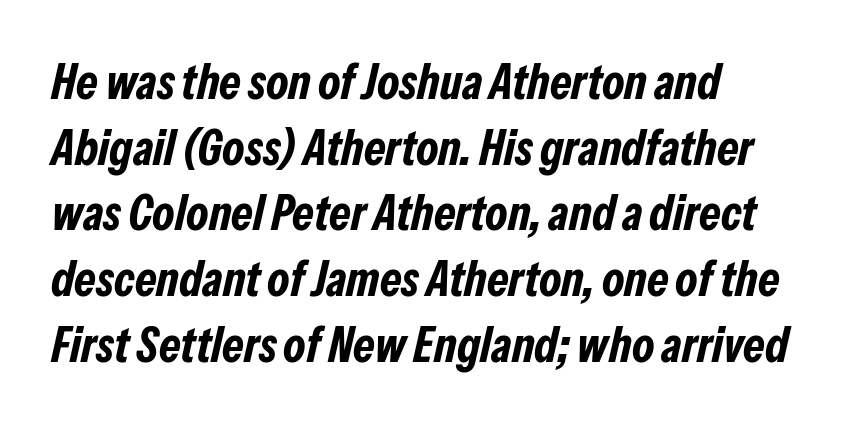
{"italic": "yes", "lean": "right", "slant_degrees": 13, "bold": "yes", "weight": "bold", "width": "condensed", "stroke_contrast": "low", "x_height": "medium", "monospaced": "no", "underline": "no", "align": "left", "line_spacing": "normal", "line_spacing_ratio": 1.34, "letter_spacing": "normal", "letter_spacing_em": 0.0, "glyph_px": 49}
